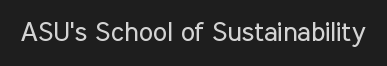
The image shows 27 px text type, upright; set normal letter spacing, not underlined.
